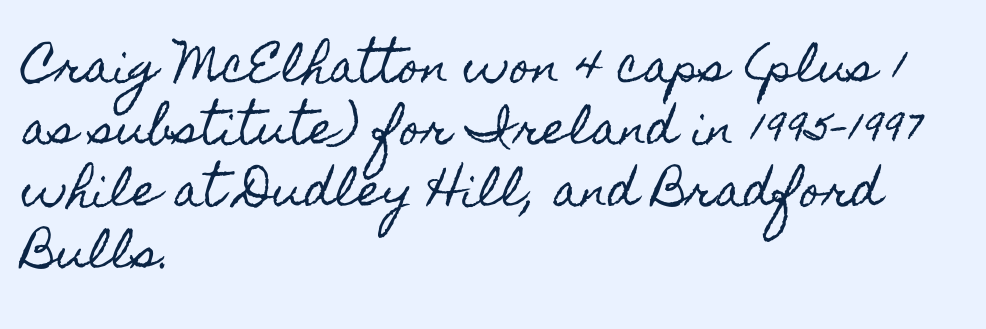
Q: Is the text italic (slanted)? A: Yes.
Q: Is the text underlined? A: No.
Q: How is the paragraph aligned? A: Left-aligned.
Q: Is the spacing between letters normal or unusually wide? A: Normal.
Q: Is the spacing between lines tight, normal or loose? A: Normal.
Q: Width (condensed, normal, or wide)? A: Condensed.
Q: x-height? A: Small.
Q: Monospaced? A: No.
